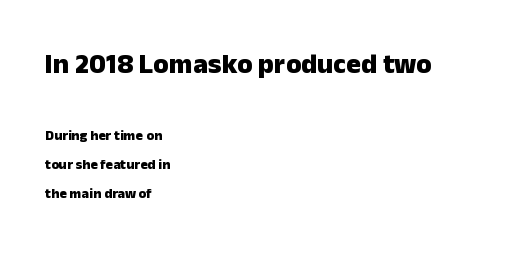
The compositor pushed each line to the left boundary. Honestly, the rows look like they've been pulled way apart. Examine the stroke ends and you'll find no serifs. The passage shown is emphatically bold. Inter-character spacing is left at the font's built-in metrics. Does the lettering tilt? It doesn't — this is upright.
